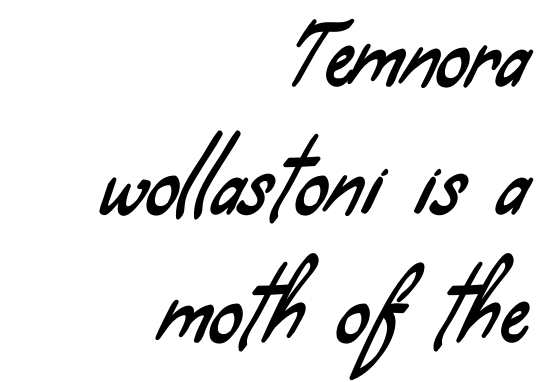
The image shows 80 px condensed sans-serif type; set right-aligned, normal line spacing (1.6x), normal letter spacing, not underlined; low stroke contrast and a small x-height.
